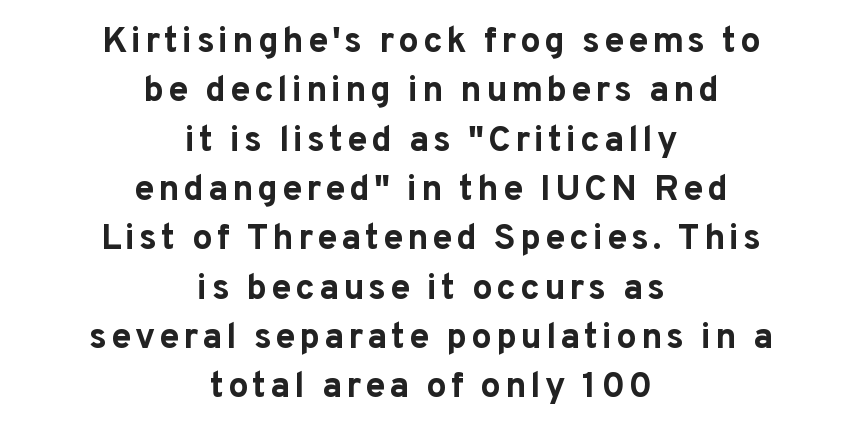
{"serif": "no", "italic": "no", "bold": "yes", "weight": "bold", "width": "normal", "stroke_contrast": "low", "x_height": "medium", "monospaced": "no", "underline": "no", "align": "center", "line_spacing": "normal", "line_spacing_ratio": 1.37, "glyph_px": 36}
